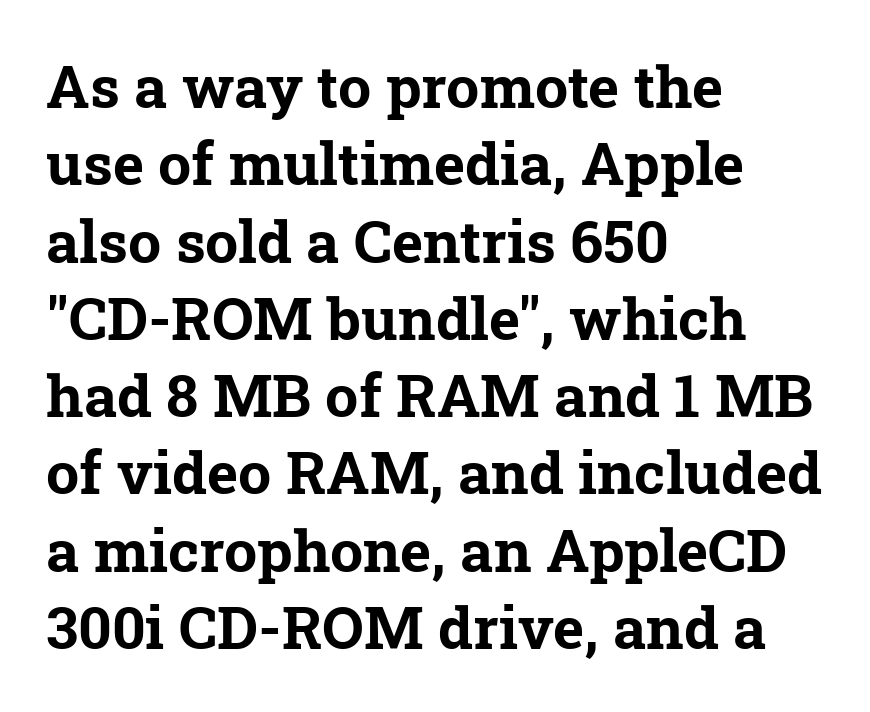
The image shows 59 px bold serif type; set left-aligned, normal line spacing (1.31x), normal letter spacing, not underlined; low stroke contrast and a medium x-height.
